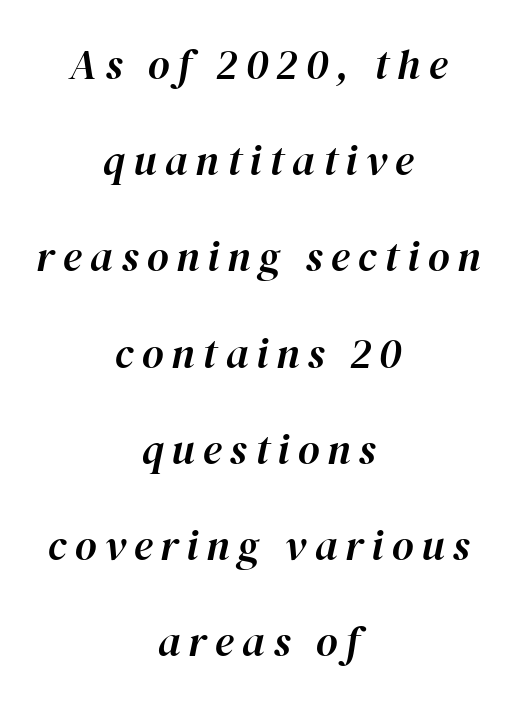
The glyphs are unaccompanied by any horizontal stroke below them. You could not count columns in this text — the font is proportionally spaced. Is the block centered? Yes — each line is placed symmetrically about the middle. The block of text is sparse from top to bottom, with ample space between rows.
